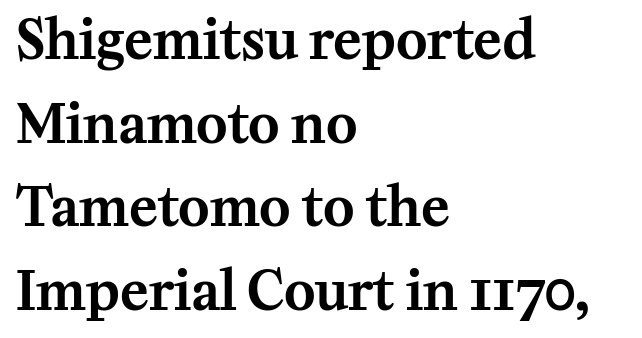
Q: Is the text italic (slanted)? A: No, it is upright.
Q: Is the typeface a serif or a sans-serif typeface? A: Serif.
Q: Is the text underlined? A: No.
Q: How is the paragraph aligned? A: Left-aligned.
Q: Is the spacing between letters normal or unusually wide? A: Normal.
Q: Is the spacing between lines tight, normal or loose? A: Normal.
Q: Width (condensed, normal, or wide)? A: Normal.
Q: Stroke contrast? A: Medium.
Q: x-height? A: Medium.
Q: Monospaced? A: No.
